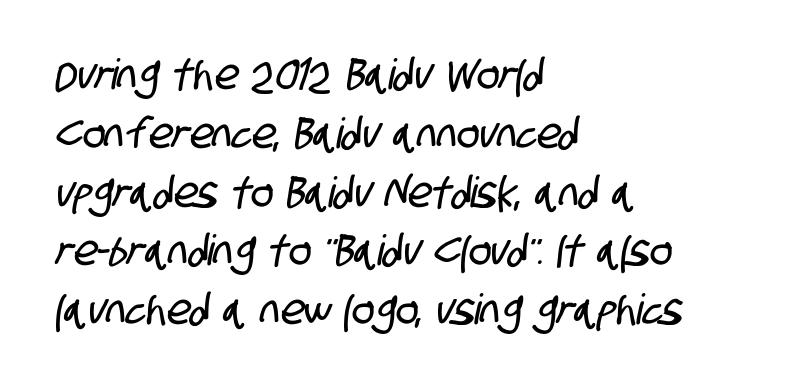
Q: Is the typeface a serif or a sans-serif typeface? A: Sans-serif.
Q: Is the text underlined? A: No.
Q: How is the paragraph aligned? A: Left-aligned.
Q: Is the spacing between letters normal or unusually wide? A: Normal.
Q: Is the spacing between lines tight, normal or loose? A: Normal.
Q: Width (condensed, normal, or wide)? A: Condensed.
Q: Stroke contrast? A: Low.
Q: x-height? A: Large.
Q: Monospaced? A: No.
